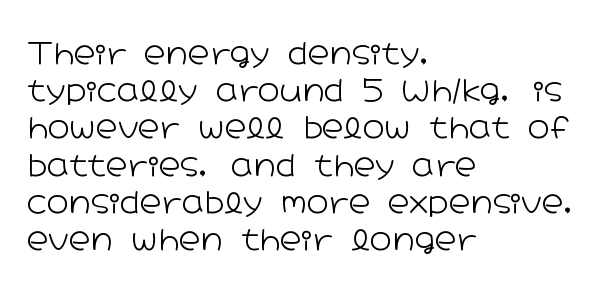
The text was rendered using a sans face with plain stroke endings. Inter-character spacing is left at the font's built-in metrics. A student would call this left alignment; a typographer would say flush left, rag right. Character widths vary here, with narrow letters taking less room than wide ones. Descender tails drop into unmarked territory.
